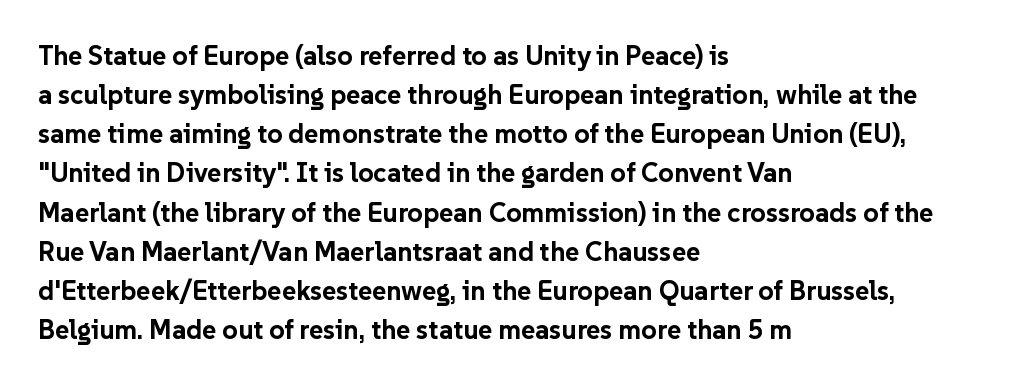
The image shows 27 px bold type, upright; set left-aligned, normal line spacing (1.45x), normal letter spacing, not underlined.
